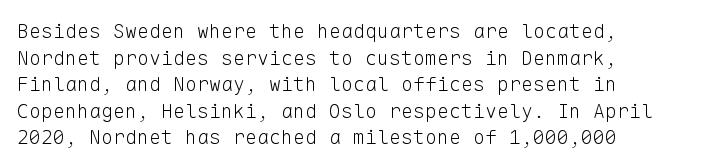
Does the copy run flush right? No — it runs flush left. The block of text has a typical density, with ordinary space between rows. This sample uses plain, unmodified letter spacing. The zone under the glyphs is completely vacant. A roman cut, with each character standing at attention. Stem width sits at or under what a default text font uses.
